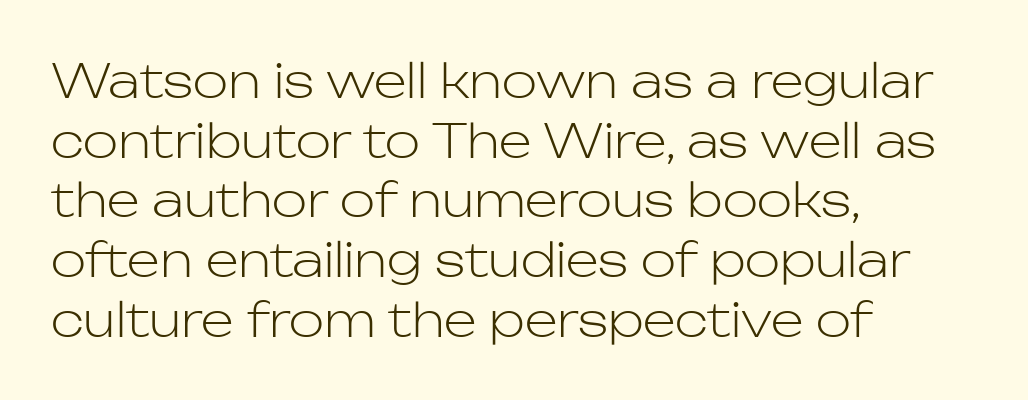
The image shows 47 px light sans-serif type, upright; set left-aligned, normal line spacing (1.27x), normal letter spacing, not underlined; low stroke contrast and a medium x-height.
